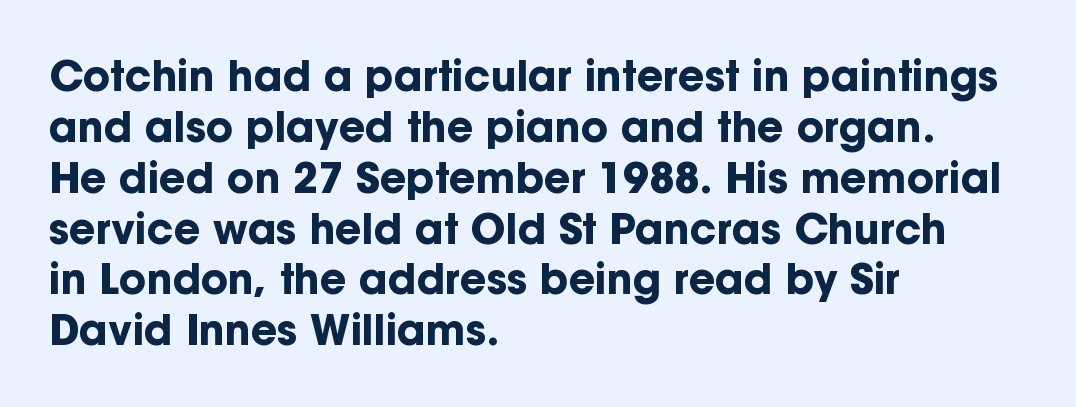
The image shows 41 px bold sans-serif type, upright; set left-aligned, line spacing 1.24x, normal letter spacing, not underlined; low stroke contrast and a medium x-height.
